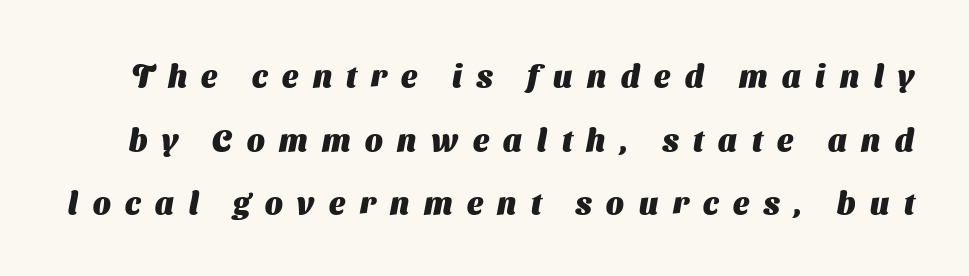
The image shows 31 px heavy sans-serif type; set loose line spacing (2.05x), unusually wide letter spacing (+0.47 em), not underlined; medium stroke contrast and a medium x-height.
